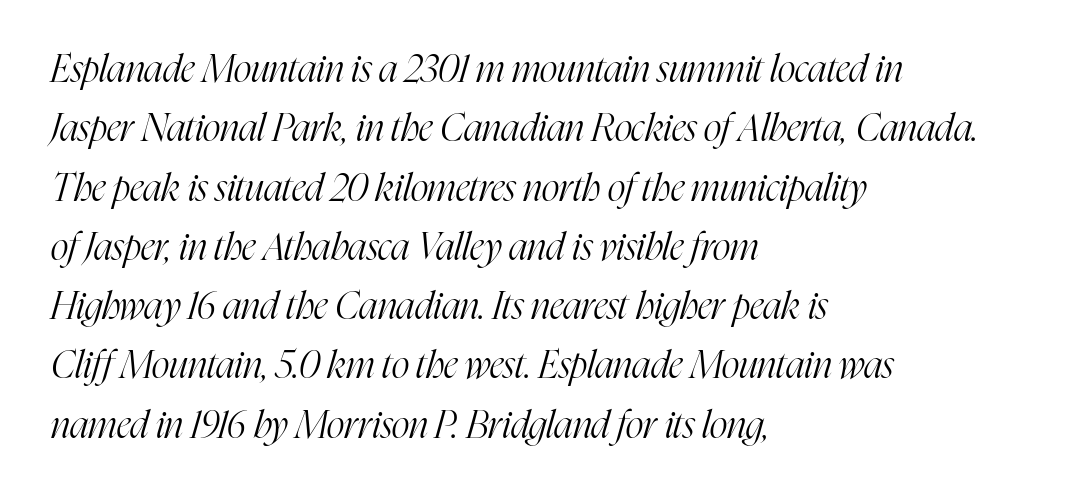
Q: Is the text bold? A: No.
Q: Is the text italic (slanted)? A: Yes, it leans right by about 16 degrees.
Q: Is the typeface a serif or a sans-serif typeface? A: Serif.
Q: Is the text underlined? A: No.
Q: How is the paragraph aligned? A: Left-aligned.
Q: Is the spacing between letters normal or unusually wide? A: Normal.
Q: Is the spacing between lines tight, normal or loose? A: Normal.
Q: Width (condensed, normal, or wide)? A: Condensed.
Q: Stroke contrast? A: High.
Q: x-height? A: Medium.
Q: Monospaced? A: No.
